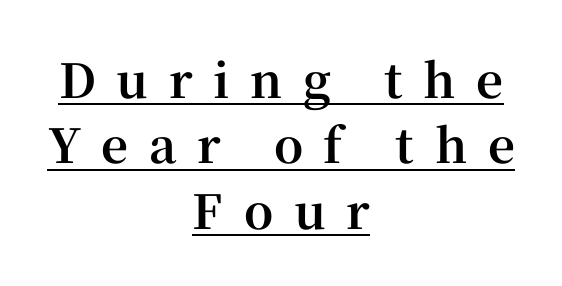
The typesetter chose a symmetrical, centered arrangement here. Unlike italic type, these characters show no tilt at all. Chunky letters — that's bold for sure. The passage shown stacks its lines at a standard gap. Letterform terminals end in serifs throughout the passage. The letterforms stand isolated, each surrounded by extra space.
